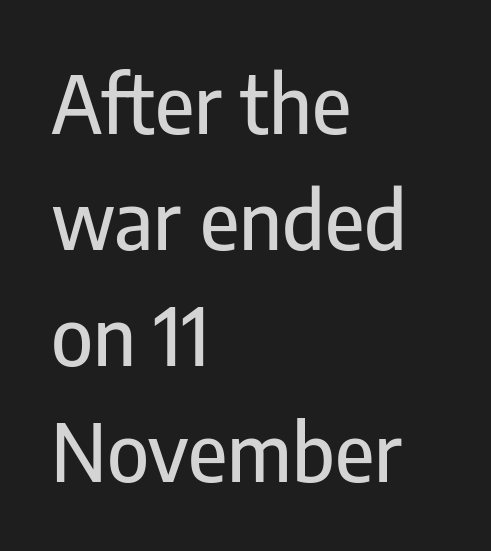
The image shows 80 px condensed sans-serif type, upright; set left-aligned, normal line spacing (1.45x), normal letter spacing, not underlined; low stroke contrast and a medium x-height.
